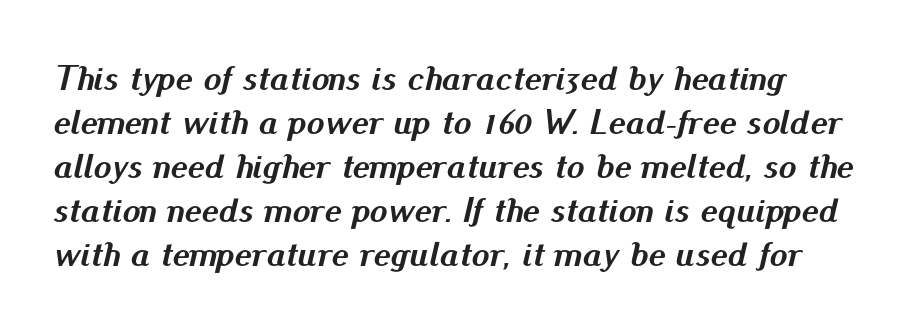
The image shows 36 px semibold type, italic (leaning right); set left-aligned, line spacing 1.22x, normal letter spacing, not underlined; medium stroke contrast and a small x-height.
